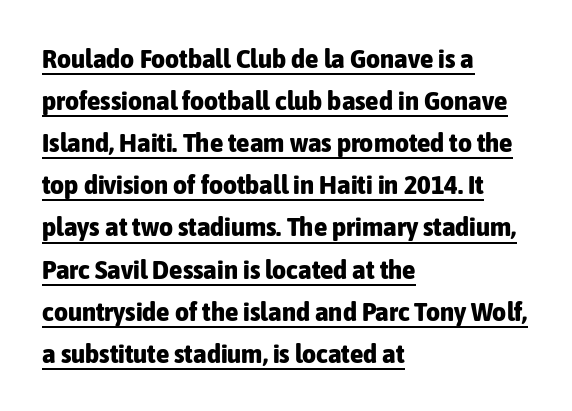
The image shows 27 px bold type, upright; set left-aligned, normal line spacing (1.56x), normal letter spacing, underlined.
